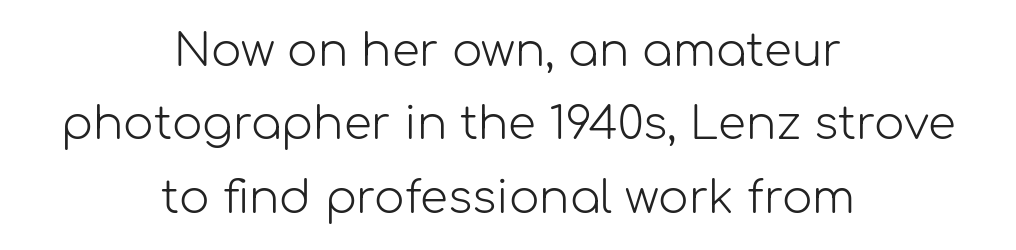
{"serif": "no", "italic": "no", "bold": "no", "weight": "light", "width": "normal", "stroke_contrast": "low", "x_height": "medium", "monospaced": "no", "underline": "no", "align": "center", "line_spacing": "normal", "line_spacing_ratio": 1.63, "letter_spacing": "normal", "letter_spacing_em": 0.0, "glyph_px": 45}
